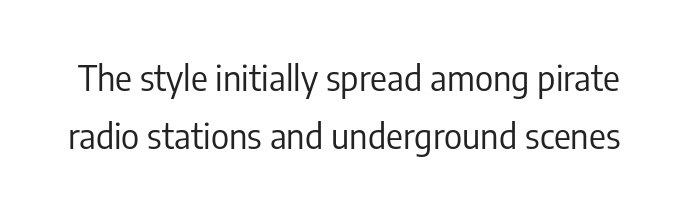
{"serif": "no", "italic": "no", "bold": "no", "weight": "regular", "width": "condensed", "stroke_contrast": "low", "x_height": "medium", "monospaced": "no", "underline": "no", "line_spacing": "normal", "line_spacing_ratio": 1.67, "letter_spacing": "normal", "letter_spacing_em": 0.0, "glyph_px": 35}
